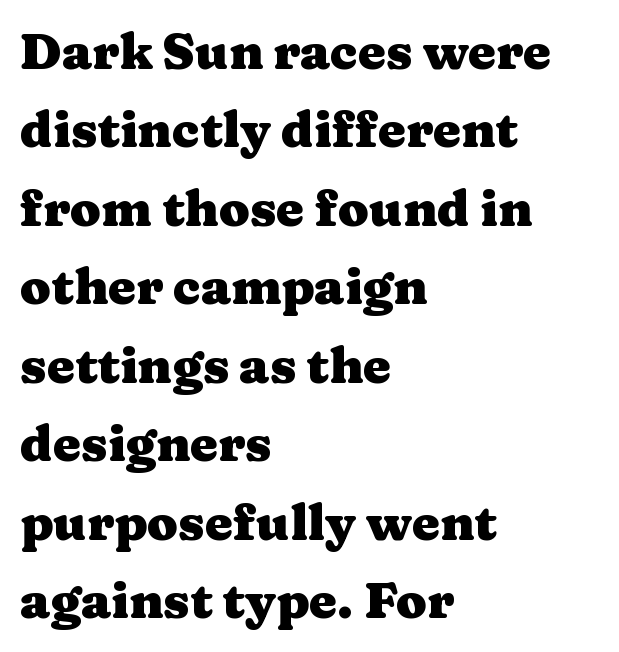
{"serif": "yes", "italic": "no", "bold": "yes", "weight": "heavy", "width": "wide", "stroke_contrast": "medium", "x_height": "medium", "monospaced": "no", "underline": "no", "align": "left", "line_spacing": "normal", "line_spacing_ratio": 1.57, "letter_spacing": "normal", "letter_spacing_em": 0.0, "glyph_px": 50}
